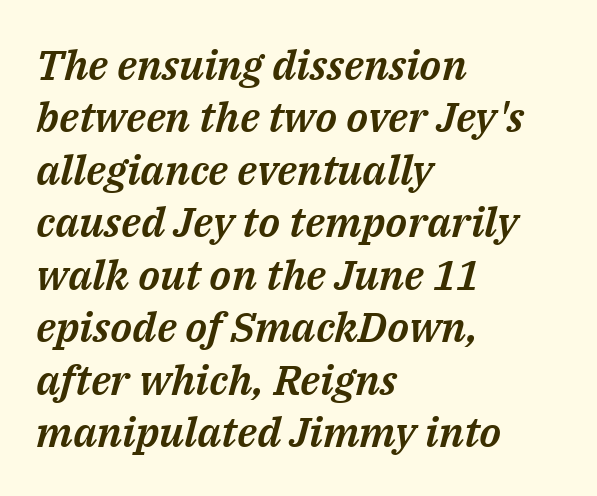
Q: Is the text italic (slanted)? A: Yes, it leans right by about 14 degrees.
Q: Is the text underlined? A: No.
Q: How is the paragraph aligned? A: Left-aligned.
Q: Is the spacing between letters normal or unusually wide? A: Normal.
Q: Is the spacing between lines tight, normal or loose? A: Normal.
Q: Width (condensed, normal, or wide)? A: Normal.
Q: Stroke contrast? A: Medium.
Q: x-height? A: Medium.
Q: Monospaced? A: No.
